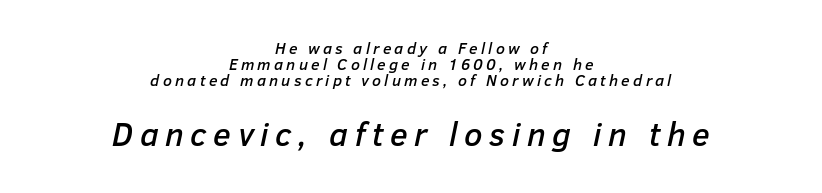
Tightly led — the rows are bunched. This is oblique type, the kind used for emphasis or titles. Quick note: underline off. What stands out about the letter spacing? Its width — letters are far apart. Note the varied advance widths — an 'i' is clearly narrower than an 'm'.
